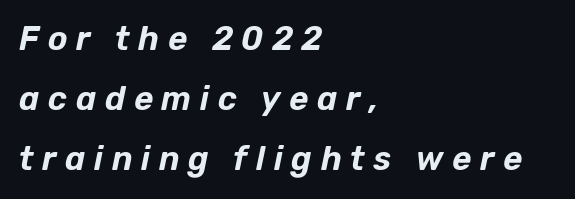
This rendering features lettering with no underline. Looks like regular typesetting: each glyph gets only the width it needs. Horizontal alignment here is leftward, the default for most running prose. Style check: oblique.
